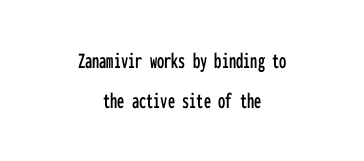
{"italic": "no", "underline": "no", "align": "center", "line_spacing_ratio": 1.73, "letter_spacing": "normal", "letter_spacing_em": 0.0, "glyph_px": 23}
